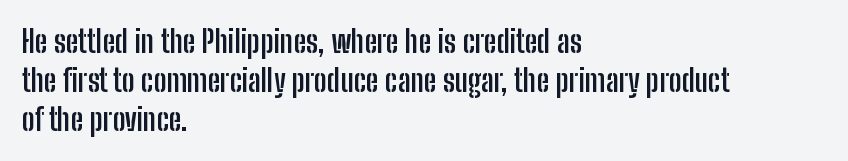
{"serif": "no", "italic": "no", "bold": "yes", "weight": "semibold", "width": "condensed", "stroke_contrast": "low", "x_height": "medium", "monospaced": "no", "underline": "no", "align": "left", "line_spacing": "normal", "line_spacing_ratio": 1.26, "letter_spacing": "normal", "letter_spacing_em": 0.0, "glyph_px": 31}
